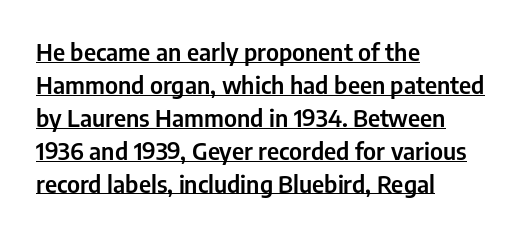
Has an underline been added? It has. Upright lettering throughout. The passage shown stacks its lines at a standard gap. Observe the ordinary spacing: letters are neighbours, not strangers. These lines are set flush left with a ragged right edge.
